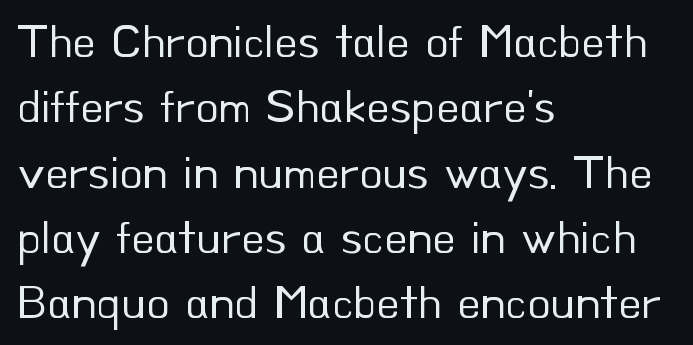
These lines keep a tight, regular rhythm from letter to letter. Notice how descenders clear the ascenders below comfortably — that's standard leading. The strokes are not fattened; the text isn't bold. Glance below the letters and you will spot only blank space. The face used here is proportionally spaced, like ordinary book or web type. The face used here is a sans, in the tradition of grotesques and geometrics.
